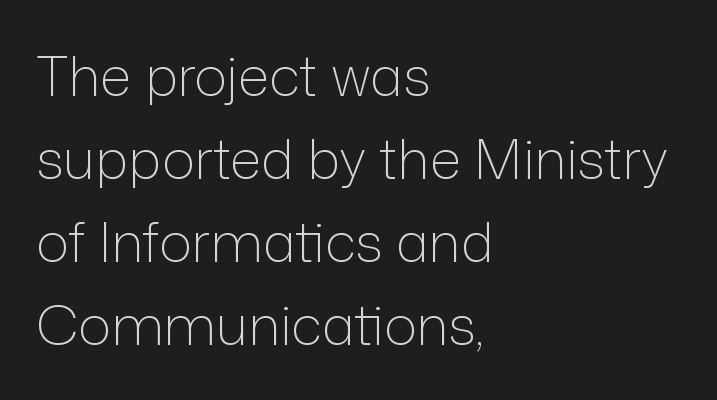
Q: Is the text bold? A: No.
Q: Is the text italic (slanted)? A: No, it is upright.
Q: Is the typeface a serif or a sans-serif typeface? A: Sans-serif.
Q: Is the text underlined? A: No.
Q: How is the paragraph aligned? A: Left-aligned.
Q: Is the spacing between letters normal or unusually wide? A: Normal.
Q: Is the spacing between lines tight, normal or loose? A: Normal.
Q: Width (condensed, normal, or wide)? A: Normal.
Q: Stroke contrast? A: Low.
Q: x-height? A: Medium.
Q: Monospaced? A: No.
